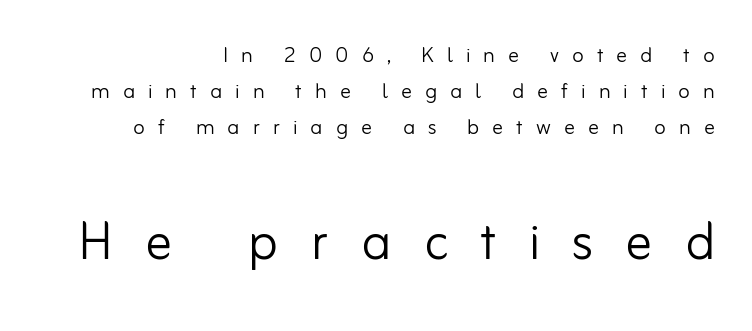
A typesetter would call this proportional, since set widths differ per character. Tall strokes in this sample are plumb rather than angled. Top chunk: small. Bottom chunk: large. The paragraph has a hard right edge and a soft left edge.
